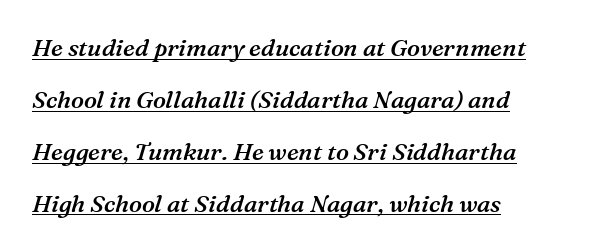
{"italic": "yes", "lean": "right", "slant_degrees": 16, "bold": "semi", "underline": "yes", "align": "left", "line_spacing": "loose", "line_spacing_ratio": 2.16, "letter_spacing": "normal", "letter_spacing_em": 0.0, "glyph_px": 24}
